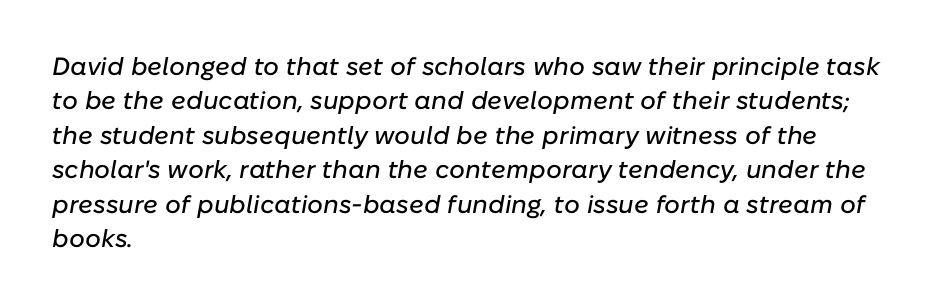
{"italic": "yes", "lean": "right", "slant_degrees": 10, "underline": "no", "align": "left", "line_spacing": "normal", "line_spacing_ratio": 1.38, "letter_spacing": "normal", "letter_spacing_em": 0.0, "glyph_px": 25}
